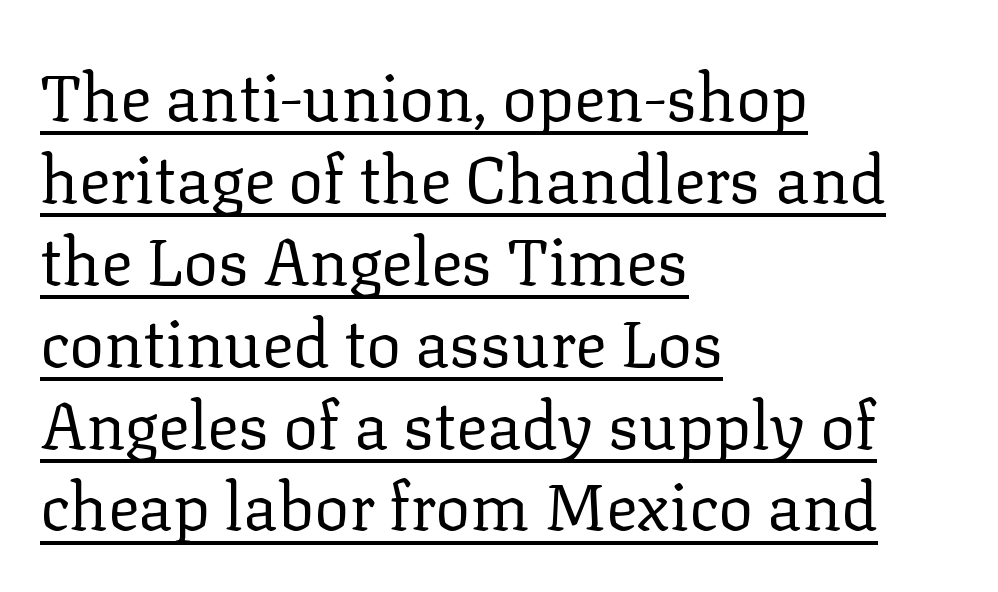
{"serif": "yes", "italic": "no", "bold": "no", "weight": "regular", "width": "normal", "stroke_contrast": "low", "x_height": "medium", "monospaced": "no", "underline": "yes", "align": "left", "line_spacing": "normal", "line_spacing_ratio": 1.26, "letter_spacing": "normal", "letter_spacing_em": 0.0, "glyph_px": 65}
